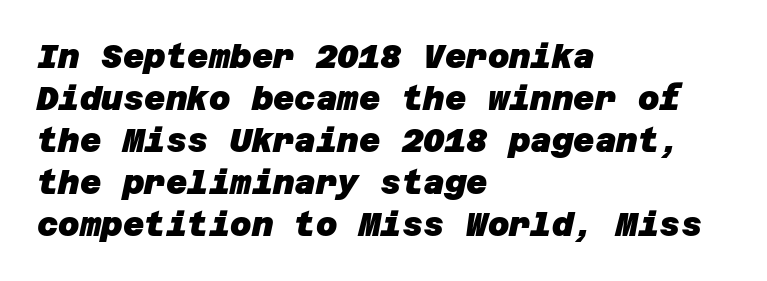
Honestly, the letter spacing is just normal — you wouldn't notice it. What weight is shown? A full bold with thick strokes. Note: no serifs on the glyphs. The vertical gap from one line to the next is medium. Layout note: lines flush left. The space beneath each line is pristine and unruled.
